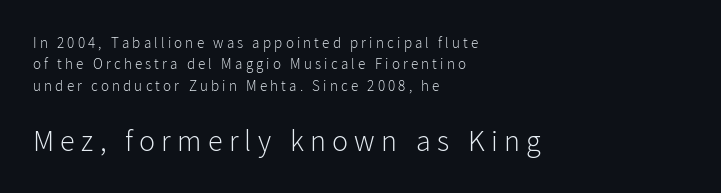
Q: Is the text bold? A: No.
Q: Is the text italic (slanted)? A: No, it is upright.
Q: Is the typeface a serif or a sans-serif typeface? A: Sans-serif.
Q: Is the text underlined? A: No.
Q: How is the paragraph aligned? A: Left-aligned.
Q: Is the spacing between letters normal or unusually wide? A: Unusually wide.
Q: Is the spacing between lines tight, normal or loose? A: Normal.
Q: Which block of text is set in a larger size, the first (top) or the second (bottom)? A: The second (bottom) one.
Q: Width (condensed, normal, or wide)? A: Normal.
Q: Stroke contrast? A: Low.
Q: x-height? A: Medium.
Q: Monospaced? A: No.
